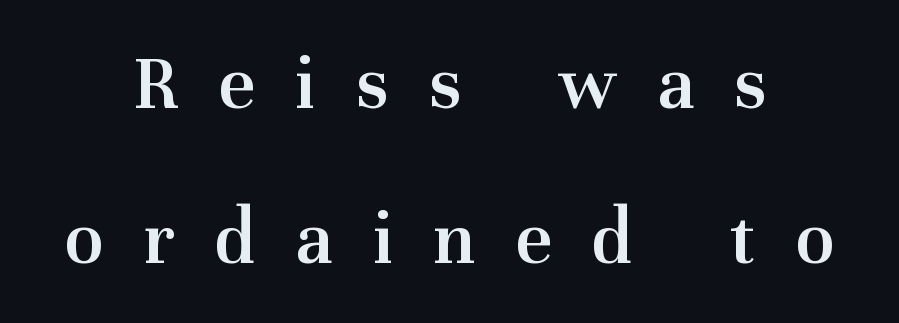
{"serif": "yes", "italic": "no", "bold": "semi", "weight": "semibold", "width": "normal", "stroke_contrast": "medium", "x_height": "medium", "monospaced": "no", "underline": "no", "align": "center", "line_spacing": "loose", "line_spacing_ratio": 1.94, "letter_spacing": "wide", "letter_spacing_em": 0.5, "glyph_px": 80}
